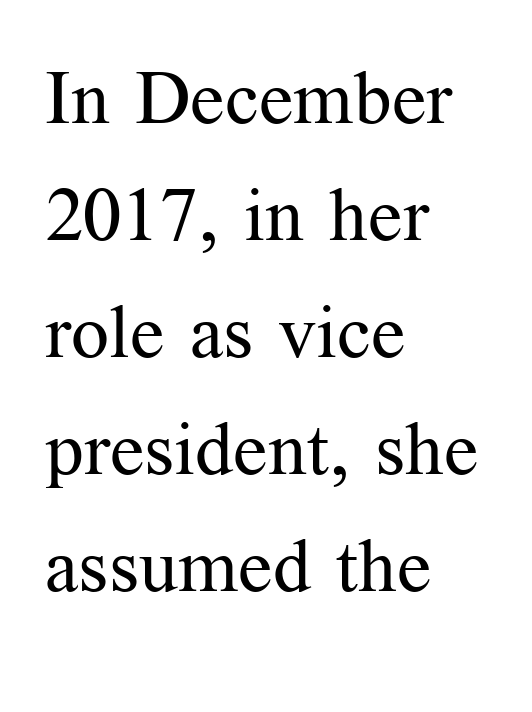
{"serif": "yes", "italic": "no", "bold": "no", "weight": "regular", "width": "normal", "stroke_contrast": "medium", "x_height": "medium", "monospaced": "no", "underline": "no", "align": "left", "line_spacing": "normal", "line_spacing_ratio": 1.56, "letter_spacing": "normal", "letter_spacing_em": 0.0, "glyph_px": 75}
